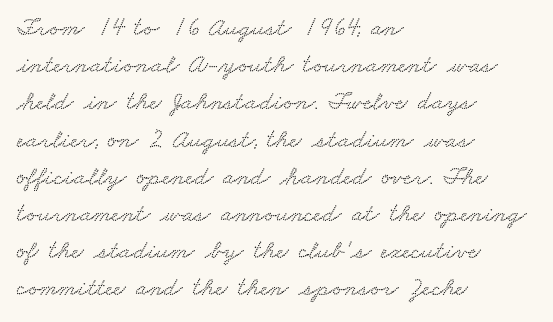
The image shows 26 px text type; set left-aligned, normal line spacing (1.43x), normal letter spacing, not underlined.
